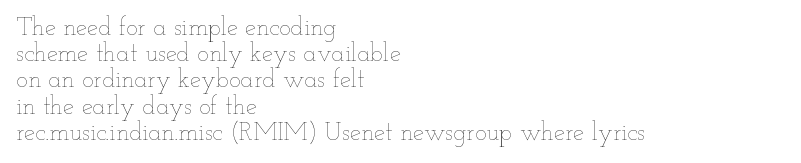
{"italic": "no", "bold": "no", "underline": "no", "align": "left", "line_spacing": "tight", "line_spacing_ratio": 1.05, "letter_spacing": "normal", "letter_spacing_em": 0.0, "glyph_px": 25}
